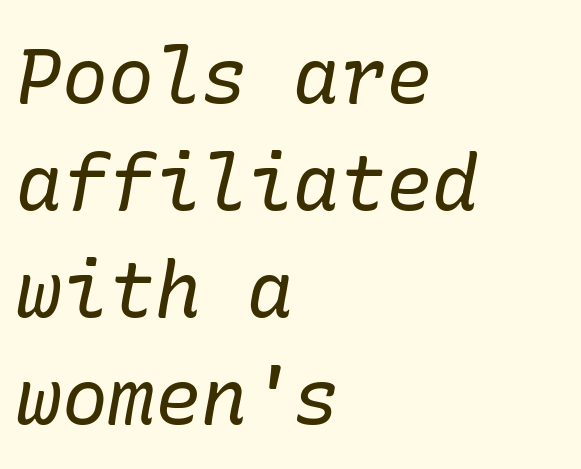
The image shows 77 px regular-weight type, italic (leaning right); set left-aligned, normal line spacing (1.39x), normal letter spacing, not underlined; low stroke contrast and a medium x-height.
